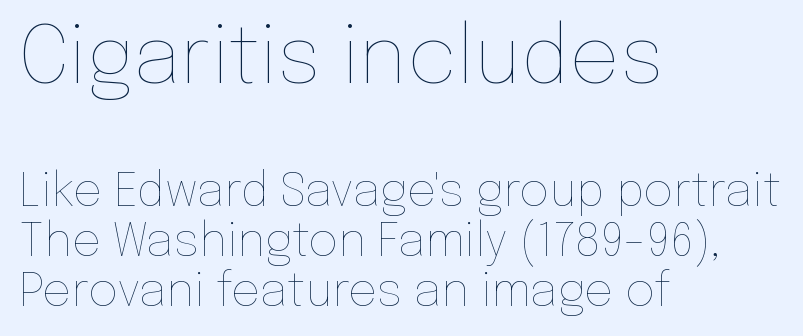
The setting favours the left margin, as ordinary paragraphs usually do. The letters in the upper block stand taller than those in the block below. There is no visible air inserted between adjacent glyphs. Each stroke keeps to a modest, everyday thickness or less.
